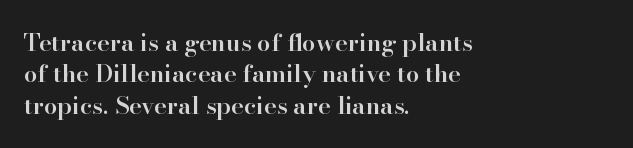
The image shows 24 px text type, upright; set left-aligned, normal line spacing (1.31x), normal letter spacing, not underlined.
